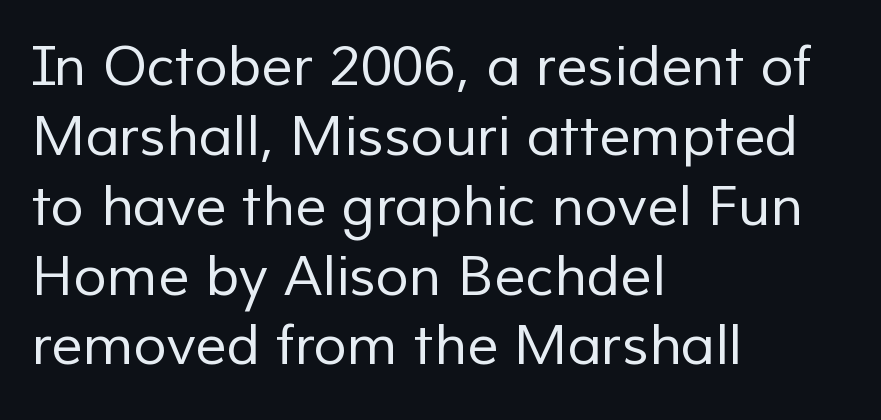
{"serif": "no", "bold": "no", "weight": "regular", "width": "normal", "stroke_contrast": "low", "x_height": "medium", "monospaced": "no", "underline": "no", "align": "left", "line_spacing": "normal", "line_spacing_ratio": 1.27, "letter_spacing": "normal", "letter_spacing_em": 0.0, "glyph_px": 55}
